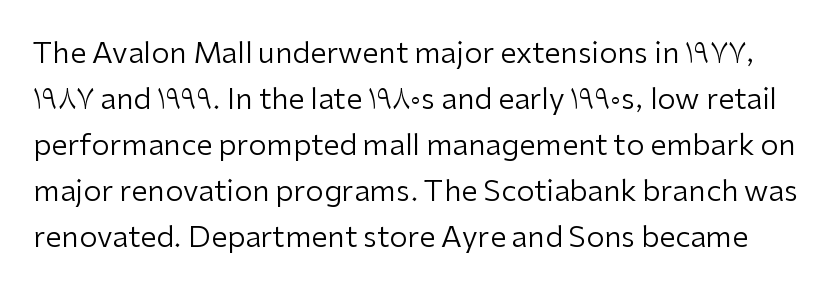
Q: Is the text bold? A: No.
Q: Is the text italic (slanted)? A: No, it is upright.
Q: Is the typeface a serif or a sans-serif typeface? A: Sans-serif.
Q: Is the text underlined? A: No.
Q: Is the spacing between letters normal or unusually wide? A: Normal.
Q: Is the spacing between lines tight, normal or loose? A: Normal.
Q: Width (condensed, normal, or wide)? A: Normal.
Q: Stroke contrast? A: Low.
Q: x-height? A: Medium.
Q: Monospaced? A: No.
